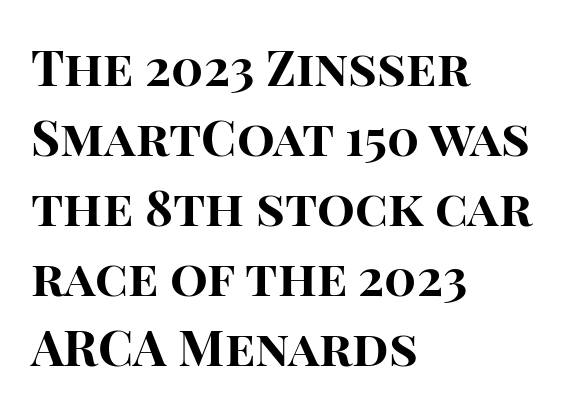
The image shows 50 px bold sans-serif type, upright; set left-aligned, normal line spacing (1.4x), normal letter spacing, not underlined; high stroke contrast and a large x-height.
